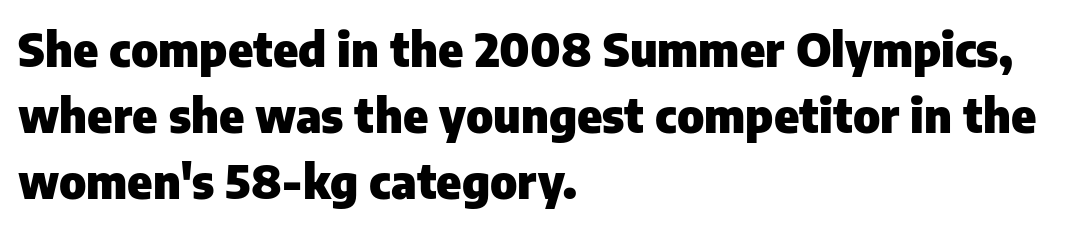
The image shows 47 px heavy sans-serif type, upright; set left-aligned, normal line spacing (1.4x), normal letter spacing, not underlined; low stroke contrast and a medium x-height.
